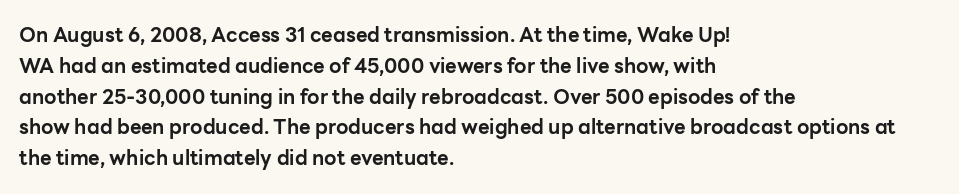
The image shows 20 px bold type, upright; set left-aligned, normal line spacing (1.54x), normal letter spacing, not underlined.
